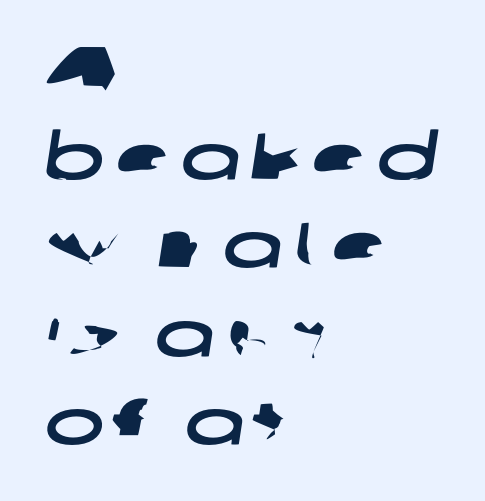
{"serif": "no", "width": "wide", "stroke_contrast": "low", "x_height": "medium", "monospaced": "no", "underline": "no", "align": "left", "line_spacing": "normal", "line_spacing_ratio": 1.4, "glyph_px": 63}
